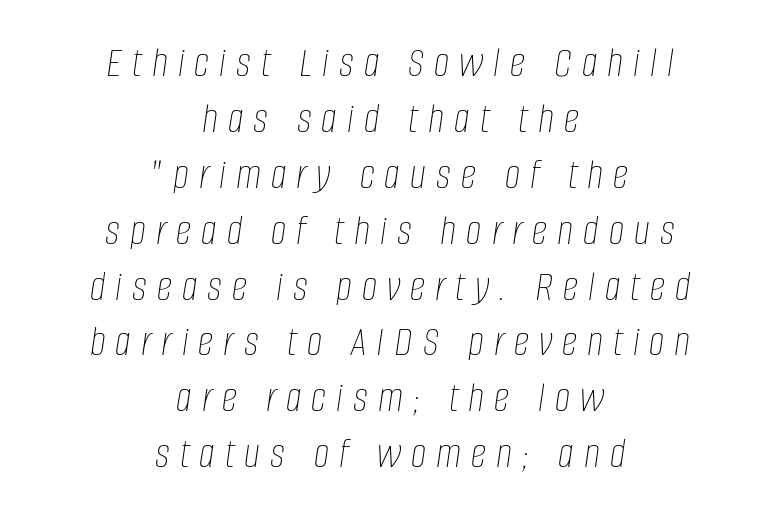
{"italic": "yes", "lean": "right", "slant_degrees": 8, "bold": "no", "weight": "thin", "width": "condensed", "stroke_contrast": "low", "x_height": "large", "monospaced": "no", "underline": "no", "align": "center", "line_spacing": "normal", "line_spacing_ratio": 1.27, "letter_spacing": "wide", "letter_spacing_em": 0.23, "glyph_px": 44}
